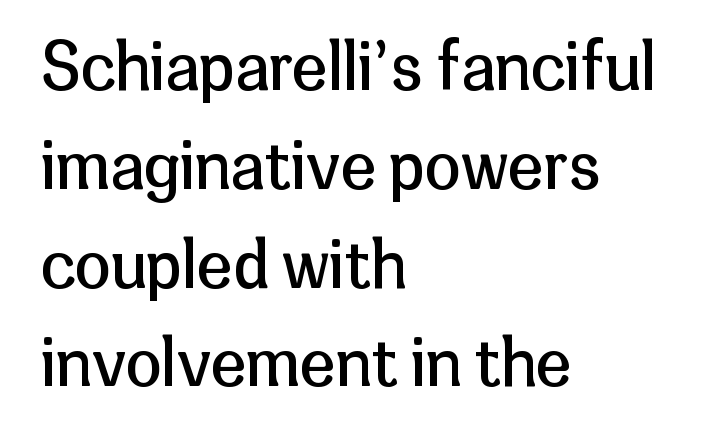
{"serif": "no", "italic": "no", "bold": "no", "weight": "regular", "width": "normal", "stroke_contrast": "low", "x_height": "medium", "monospaced": "no", "underline": "no", "align": "left", "line_spacing": "normal", "line_spacing_ratio": 1.52, "letter_spacing": "normal", "letter_spacing_em": 0.0, "glyph_px": 65}
